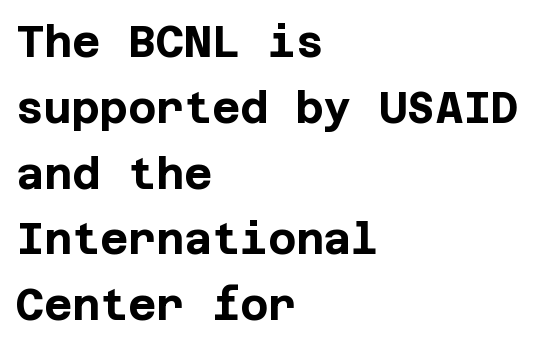
Q: Is the text bold? A: Yes.
Q: Is the text italic (slanted)? A: No, it is upright.
Q: Is the typeface a serif or a sans-serif typeface? A: Sans-serif.
Q: Is the text underlined? A: No.
Q: How is the paragraph aligned? A: Left-aligned.
Q: Is the spacing between letters normal or unusually wide? A: Normal.
Q: Is the spacing between lines tight, normal or loose? A: Normal.
Q: Width (condensed, normal, or wide)? A: Normal.
Q: Stroke contrast? A: Low.
Q: x-height? A: Large.
